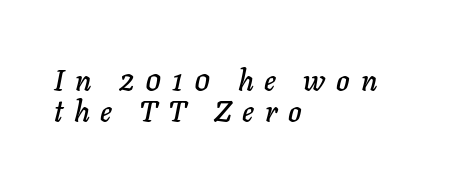
The image shows 29 px text type, italic (leaning right); set left-aligned, tight line spacing (1.08x), unusually wide letter spacing (+0.37 em), not underlined; low stroke contrast and a medium x-height.
